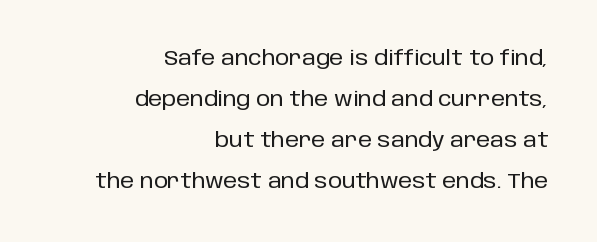
Q: Is the text italic (slanted)? A: No, it is upright.
Q: Is the text underlined? A: No.
Q: How is the paragraph aligned? A: Right-aligned.
Q: Is the spacing between letters normal or unusually wide? A: Normal.
Q: Is the spacing between lines tight, normal or loose? A: Loose.
